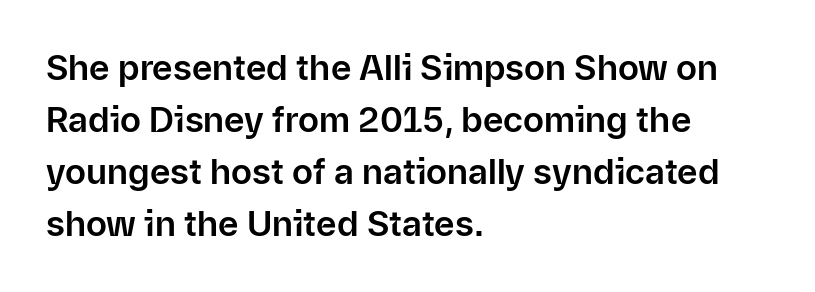
{"serif": "no", "italic": "no", "width": "normal", "stroke_contrast": "low", "x_height": "medium", "monospaced": "no", "underline": "no", "align": "left", "line_spacing": "normal", "line_spacing_ratio": 1.49, "letter_spacing": "normal", "letter_spacing_em": 0.0, "glyph_px": 35}
